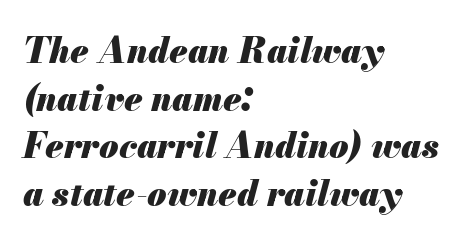
{"italic": "yes", "lean": "right", "slant_degrees": 13, "bold": "yes", "weight": "heavy", "width": "normal", "stroke_contrast": "medium", "x_height": "small", "monospaced": "no", "underline": "no", "align": "left", "line_spacing": "normal", "line_spacing_ratio": 1.36, "letter_spacing": "normal", "letter_spacing_em": 0.0, "glyph_px": 35}
